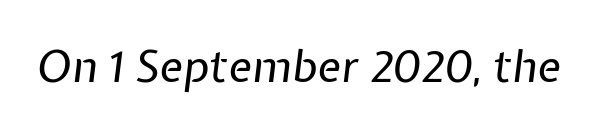
The specimen omits any rule beneath the text block's lines. Nothing heavy about these letters — not bold at all. In terms of posture, this sample is oblique. Spacing verdict: proportional, widths tailored to each character.
